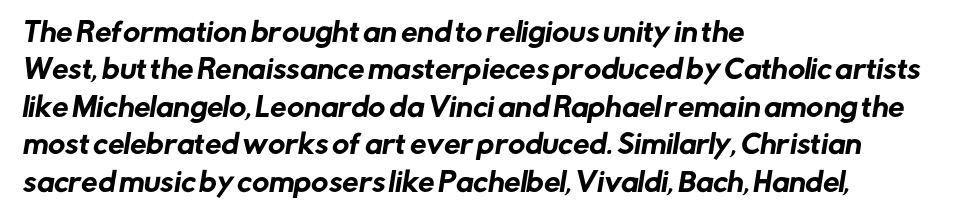
The image shows 26 px text type; set left-aligned, normal line spacing (1.44x), normal letter spacing, not underlined.
